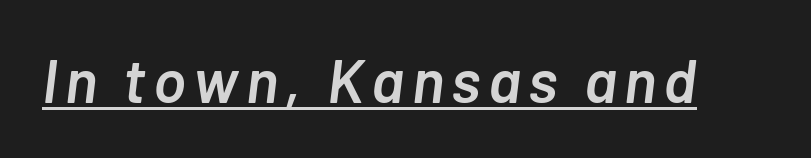
The image shows 61 px semibold type, italic (leaning right); set underlined; low stroke contrast and a medium x-height.
